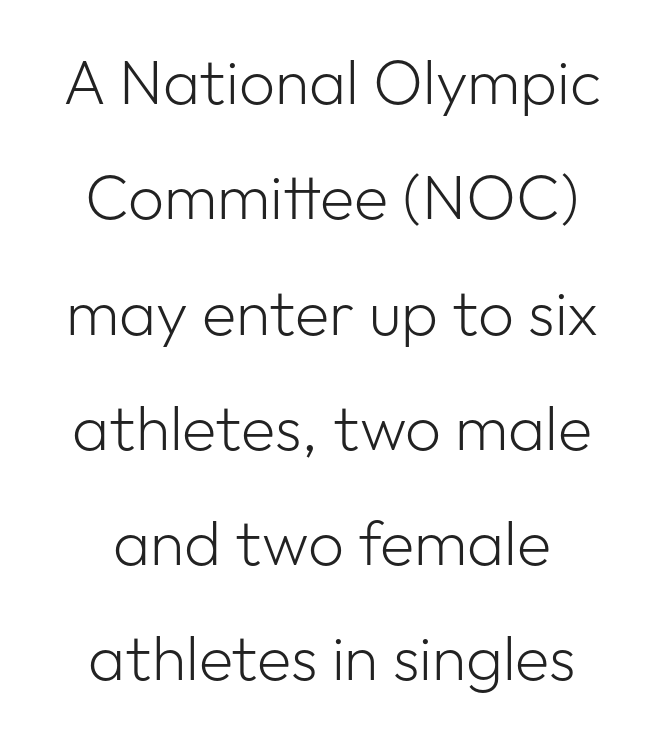
The glyphs are unaccompanied by any horizontal stroke below them. Stems here are at most as thick as an everyday book face. The horizontal fit of the characters is conventional and even. Posture: vertical. The typesetter chose a symmetrical, centered arrangement here. The passage shown is typed in a proportional face where columns would drift.
